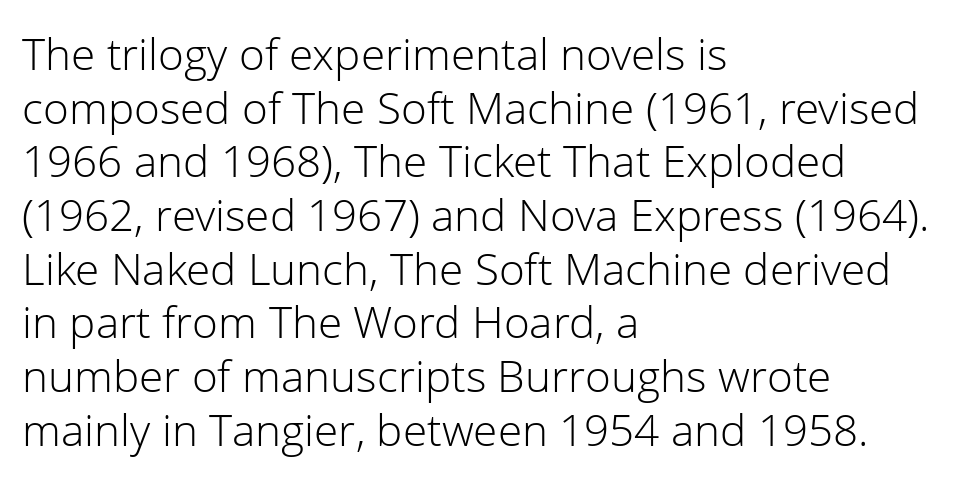
The letters advance in unequal steps, a hallmark of proportional type. The characters display no serif detailing; their extremities are plain. The lines are quadded left. No extra ink here — the face is not bold. A clean baseline with only descenders dipping below it.
